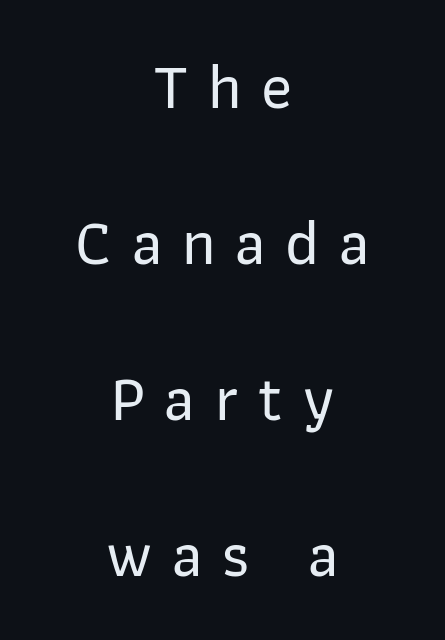
{"serif": "no", "italic": "no", "width": "normal", "stroke_contrast": "low", "x_height": "medium", "monospaced": "no", "underline": "no", "align": "center", "line_spacing": "loose", "line_spacing_ratio": 2.44, "letter_spacing": "wide", "letter_spacing_em": 0.31, "glyph_px": 64}
